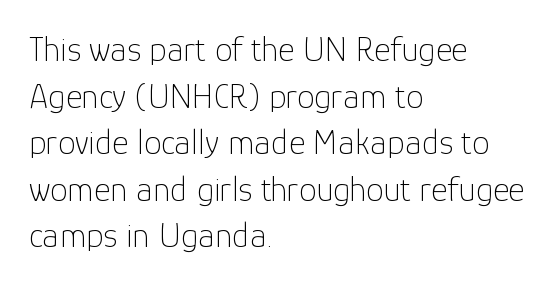
Q: Is the text bold? A: No.
Q: Is the text italic (slanted)? A: No, it is upright.
Q: Is the typeface a serif or a sans-serif typeface? A: Sans-serif.
Q: Is the text underlined? A: No.
Q: How is the paragraph aligned? A: Left-aligned.
Q: Is the spacing between letters normal or unusually wide? A: Normal.
Q: Is the spacing between lines tight, normal or loose? A: Normal.
Q: Width (condensed, normal, or wide)? A: Normal.
Q: Stroke contrast? A: Low.
Q: x-height? A: Medium.
Q: Monospaced? A: No.
